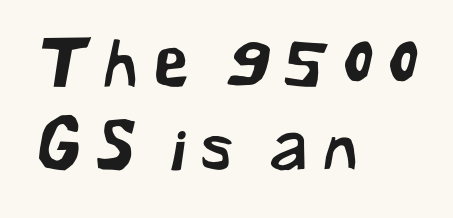
The letterforms stand isolated, each surrounded by extra space. Quick note: interline space is typical. Reading down the block, your eye returns to a fixed left position each line. Bare-footed words on every line. Note: no serifs on the glyphs.
